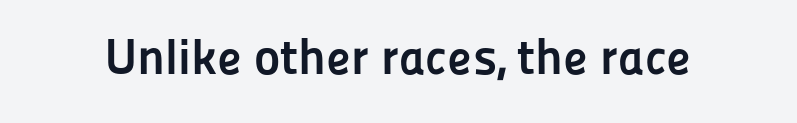
{"serif": "no", "italic": "no", "bold": "yes", "weight": "semibold", "width": "normal", "stroke_contrast": "low", "x_height": "medium", "monospaced": "no", "underline": "no", "letter_spacing": "normal", "letter_spacing_em": 0.0, "glyph_px": 50}
